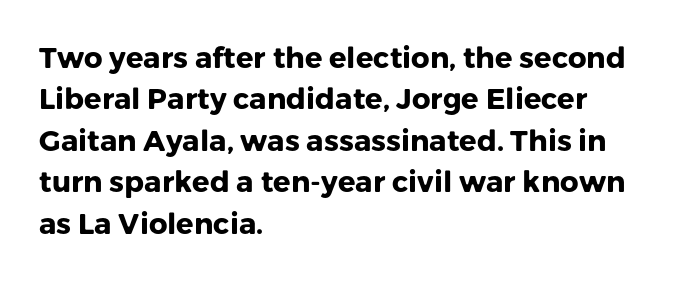
The image shows 29 px heavy sans-serif type, upright; set left-aligned, normal line spacing (1.43x), normal letter spacing, not underlined; low stroke contrast and a medium x-height.
